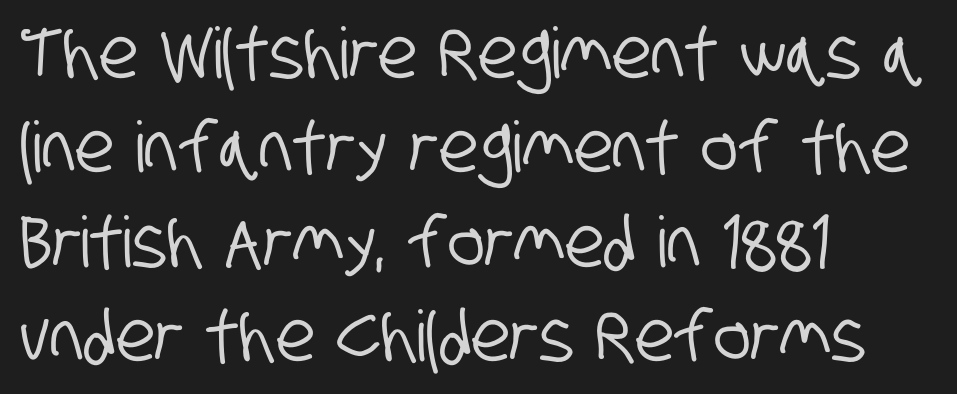
The image shows 70 px condensed sans-serif type; set left-aligned, normal line spacing (1.35x), normal letter spacing, not underlined; low stroke contrast and a large x-height.
